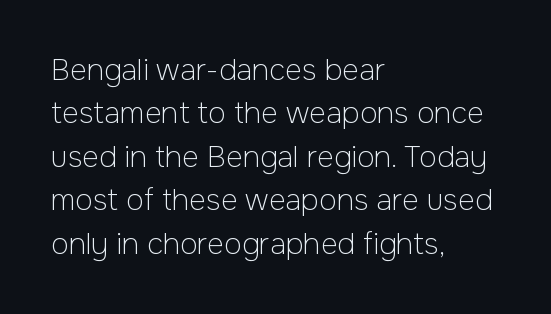
These glyphs show unthickened strokes, regular width or finer. Check where the strokes stop: nothing finishes them off — pure sans. Is this a fixed-width face? No — the glyphs have proportional, varying widths. Horizontally, the lines are justified to the leading edge only. Descenders are the only things crossing below the line.
